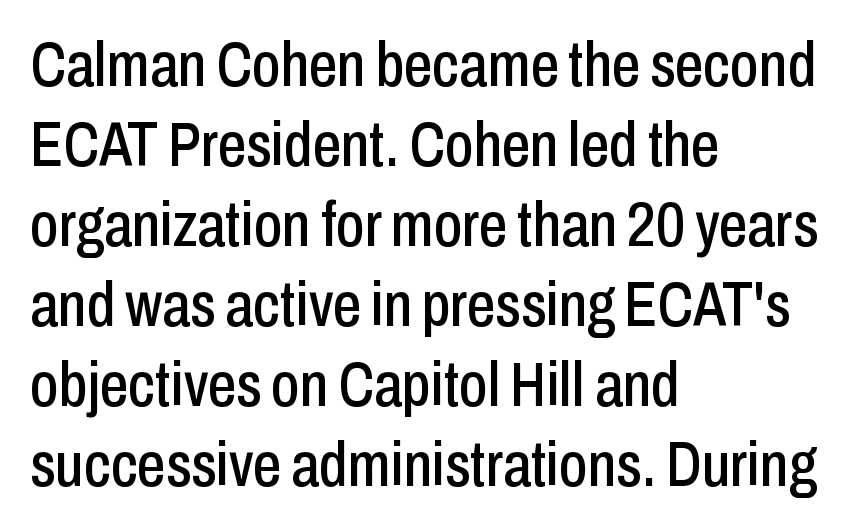
These lines keep a tight, regular rhythm from letter to letter. These lines are rendered in a variable-pitch font. Quick note: not italic, upright. The specimen omits any rule beneath the text block's lines.
